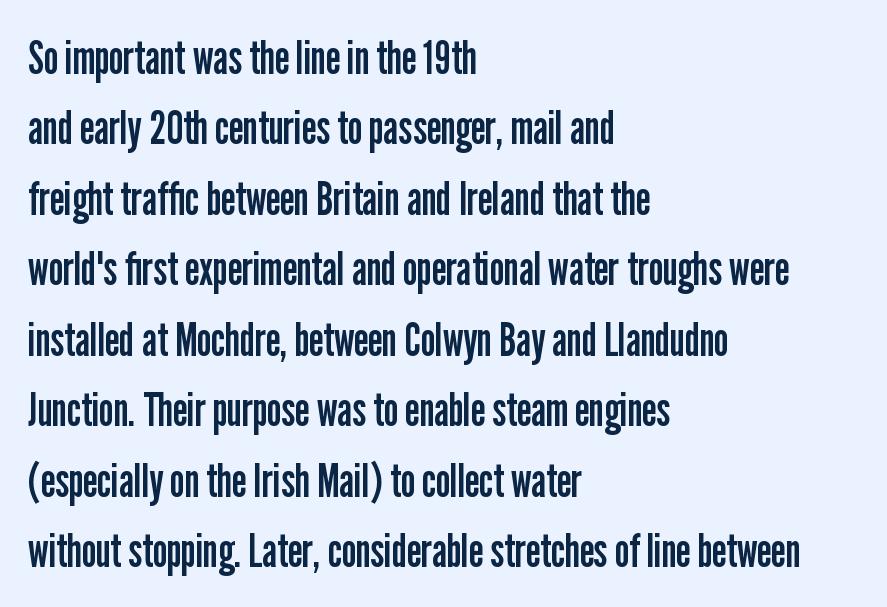
{"serif": "no", "italic": "no", "bold": "no", "weight": "regular", "width": "condensed", "stroke_contrast": "low", "x_height": "medium", "monospaced": "no", "underline": "no", "align": "left", "line_spacing": "normal", "line_spacing_ratio": 1.5, "letter_spacing": "normal", "letter_spacing_em": 0.0, "glyph_px": 47}
